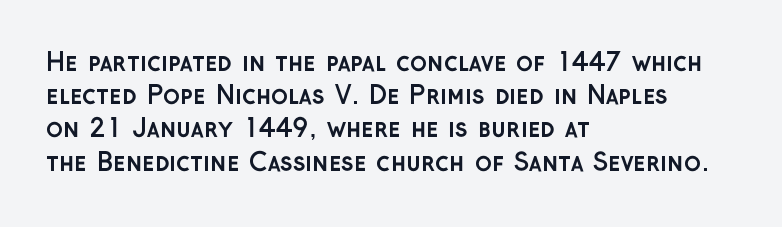
One-word summary of the alignment: left. Compared with an ordinary text face, these strokes are far heavier — a full bold. Interline gaps are of average width in this sample. Letter spacing: default. The baseline area is clear. The letters stand upright; this is a roman face.
